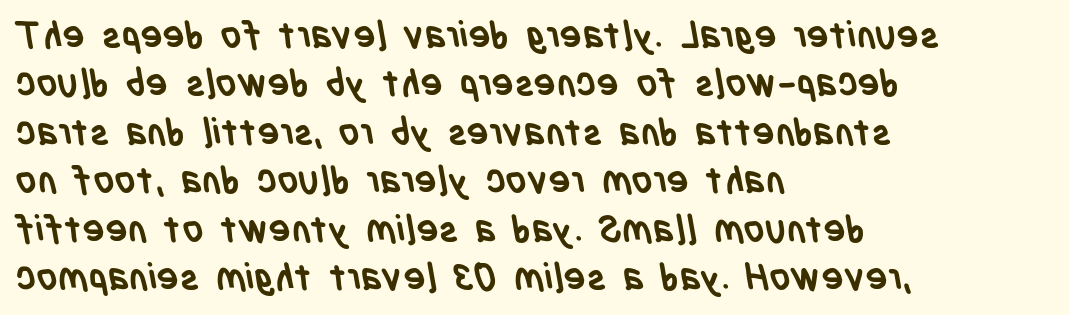
Q: Is the text bold? A: Yes.
Q: Is the typeface a serif or a sans-serif typeface? A: Sans-serif.
Q: Is the text underlined? A: No.
Q: How is the paragraph aligned? A: Left-aligned.
Q: Is the spacing between letters normal or unusually wide? A: Normal.
Q: Is the spacing between lines tight, normal or loose? A: Normal.
Q: Width (condensed, normal, or wide)? A: Condensed.
Q: Stroke contrast? A: Low.
Q: x-height? A: Large.
Q: Monospaced? A: No.
